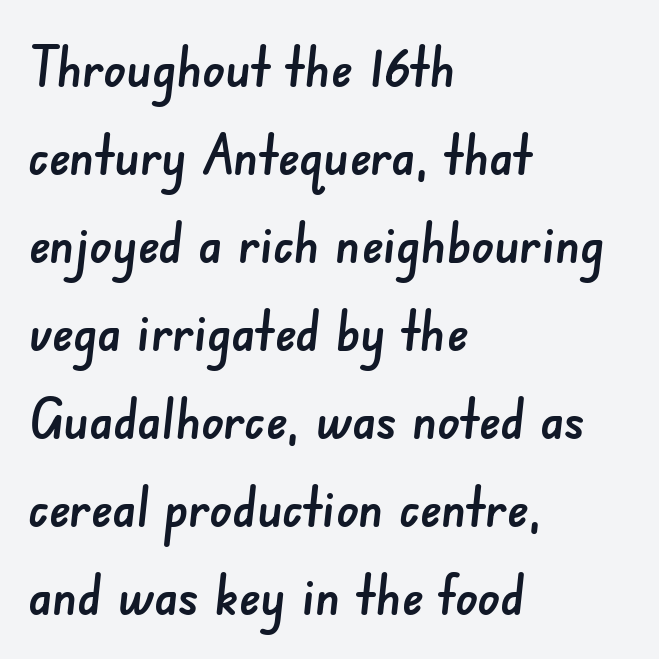
Q: Is the typeface a serif or a sans-serif typeface? A: Sans-serif.
Q: Is the text underlined? A: No.
Q: How is the paragraph aligned? A: Left-aligned.
Q: Is the spacing between letters normal or unusually wide? A: Normal.
Q: Is the spacing between lines tight, normal or loose? A: Normal.
Q: Width (condensed, normal, or wide)? A: Normal.
Q: Stroke contrast? A: Low.
Q: x-height? A: Small.
Q: Monospaced? A: No.
